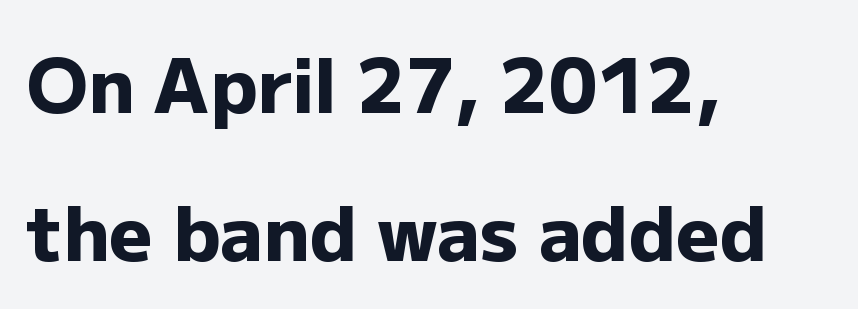
The image shows 75 px heavy sans-serif type, upright; set left-aligned, loose line spacing (1.97x), normal letter spacing, not underlined; low stroke contrast and a medium x-height.
